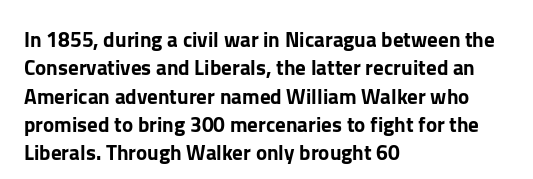
{"italic": "no", "underline": "no", "align": "left", "line_spacing": "normal", "line_spacing_ratio": 1.35, "letter_spacing": "normal", "letter_spacing_em": 0.0, "glyph_px": 21}
